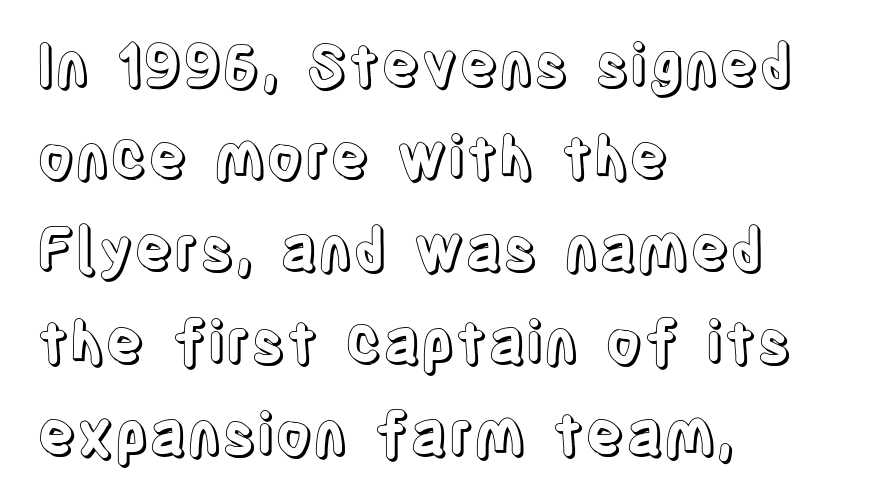
{"italic": "no", "width": "condensed", "x_height": "large", "monospaced": "no", "underline": "no", "align": "left", "line_spacing": "normal", "line_spacing_ratio": 1.59, "letter_spacing": "normal", "letter_spacing_em": 0.0, "glyph_px": 58}
